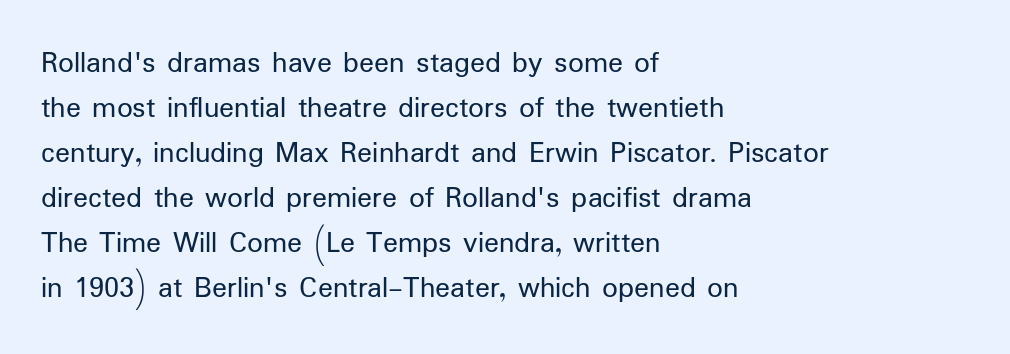
The image shows 31 px regular-weight sans-serif type, upright; set left-aligned, normal line spacing (1.45x), normal letter spacing, not underlined; low stroke contrast and a medium x-height.
